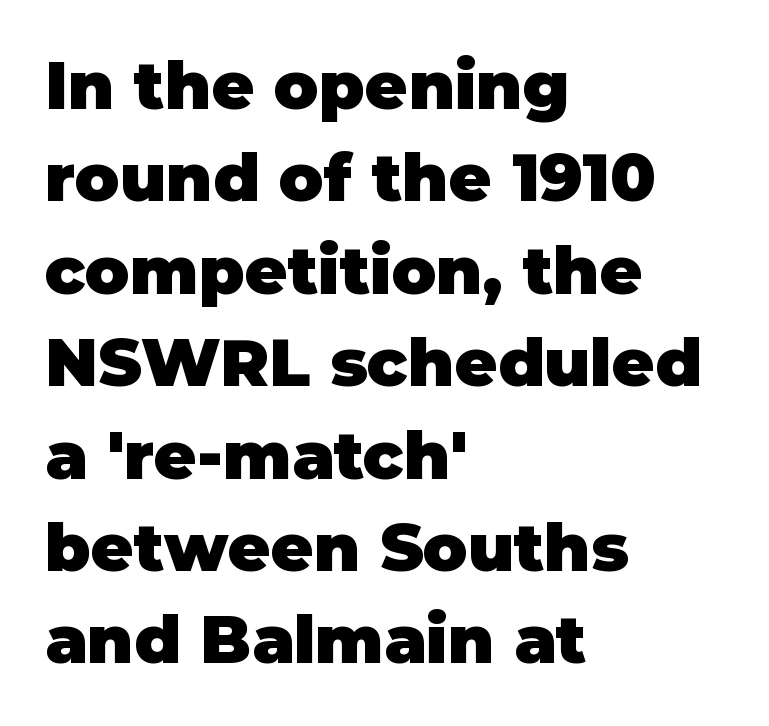
Q: Is the text bold? A: Yes.
Q: Is the text italic (slanted)? A: No, it is upright.
Q: Is the typeface a serif or a sans-serif typeface? A: Sans-serif.
Q: Is the text underlined? A: No.
Q: How is the paragraph aligned? A: Left-aligned.
Q: Is the spacing between letters normal or unusually wide? A: Normal.
Q: Is the spacing between lines tight, normal or loose? A: Normal.
Q: Width (condensed, normal, or wide)? A: Normal.
Q: Stroke contrast? A: Low.
Q: x-height? A: Large.
Q: Monospaced? A: No.
